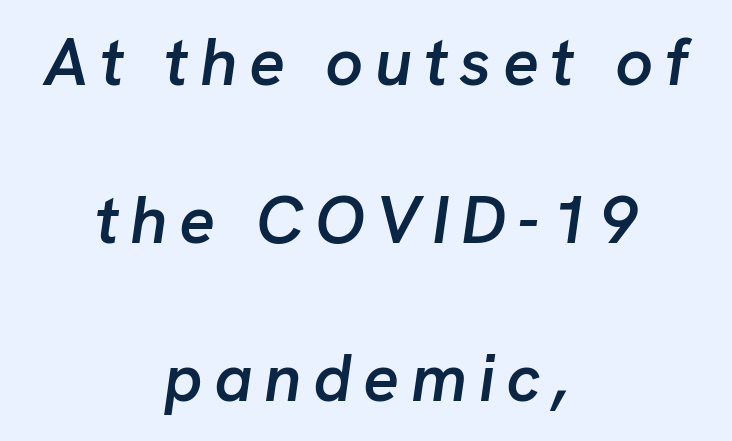
Q: Is the text bold? A: Semi-bold.
Q: Is the text italic (slanted)? A: Yes, it leans right by about 8 degrees.
Q: Is the text underlined? A: No.
Q: How is the paragraph aligned? A: Centered.
Q: Is the spacing between lines tight, normal or loose? A: Loose.
Q: Width (condensed, normal, or wide)? A: Normal.
Q: Stroke contrast? A: Low.
Q: x-height? A: Medium.
Q: Monospaced? A: No.
